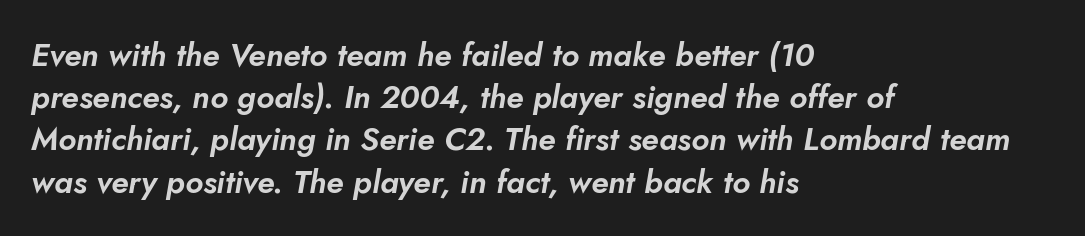
{"italic": "yes", "lean": "right", "slant_degrees": 5, "width": "normal", "stroke_contrast": "low", "x_height": "small", "monospaced": "no", "underline": "no", "align": "left", "line_spacing": "normal", "line_spacing_ratio": 1.32, "letter_spacing": "normal", "letter_spacing_em": 0.0, "glyph_px": 32}
